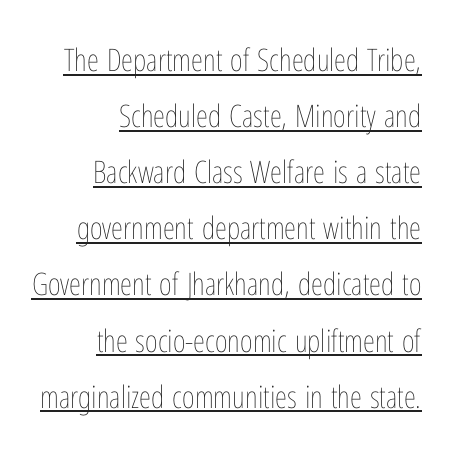
The typesetting does not lean heavy: it is not bold. Glyph-to-glyph distance matches everyday printed text. This is roman type, the default non-slanted kind. These lines are set flush right with a ragged left edge.
